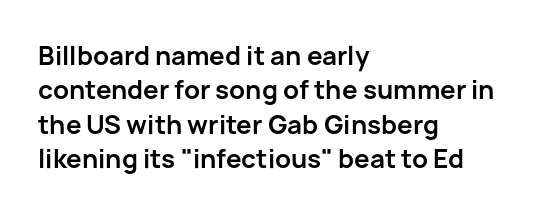
Plain, unruled lines of type. Italic: no, the glyphs are upright roman. The face used here has the dense, thick strokes of a bold. Compared with typical paragraphs, the rows here are spaced about the same. The paragraph has a hard left edge and a soft right edge. Here the glyphs are tracked normally, forming tight word shapes.
